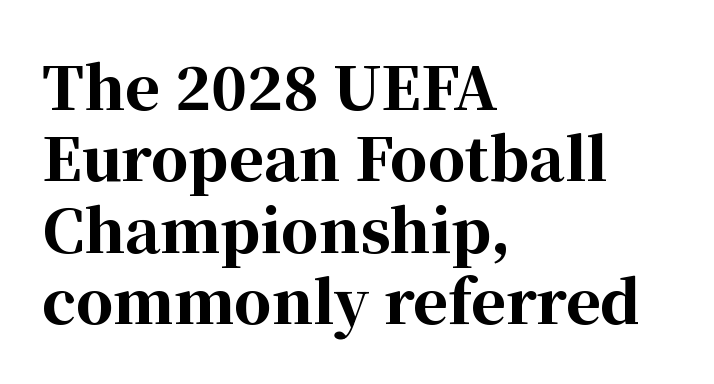
Q: Is the text bold? A: Yes.
Q: Is the text italic (slanted)? A: No, it is upright.
Q: Is the typeface a serif or a sans-serif typeface? A: Serif.
Q: Is the text underlined? A: No.
Q: How is the paragraph aligned? A: Left-aligned.
Q: Is the spacing between letters normal or unusually wide? A: Normal.
Q: Width (condensed, normal, or wide)? A: Normal.
Q: Stroke contrast? A: High.
Q: x-height? A: Medium.
Q: Monospaced? A: No.
